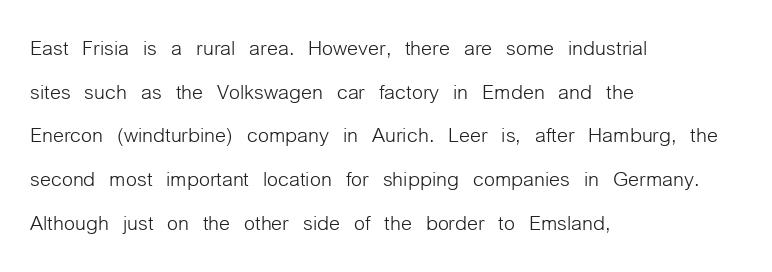
Q: Is the text bold? A: No.
Q: Is the text italic (slanted)? A: No, it is upright.
Q: Is the typeface a serif or a sans-serif typeface? A: Sans-serif.
Q: Is the text underlined? A: No.
Q: How is the paragraph aligned? A: Left-aligned.
Q: Is the spacing between letters normal or unusually wide? A: Normal.
Q: Is the spacing between lines tight, normal or loose? A: Normal.
Q: Width (condensed, normal, or wide)? A: Condensed.
Q: Stroke contrast? A: Low.
Q: x-height? A: Medium.
Q: Monospaced? A: No.
